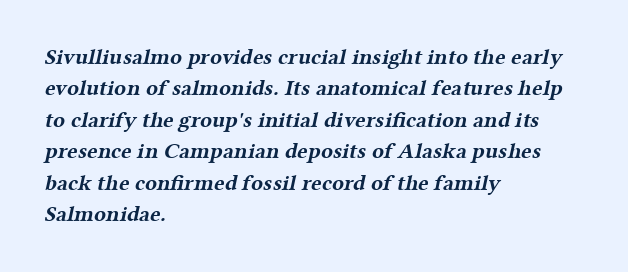
{"bold": "yes", "underline": "no", "align": "left", "line_spacing": "normal", "line_spacing_ratio": 1.43, "letter_spacing": "normal", "letter_spacing_em": 0.0, "glyph_px": 22}
